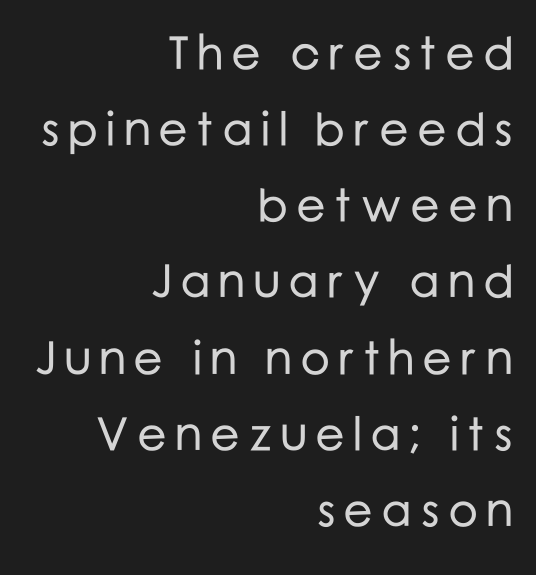
Q: Is the text italic (slanted)? A: No, it is upright.
Q: Is the typeface a serif or a sans-serif typeface? A: Sans-serif.
Q: Is the text underlined? A: No.
Q: How is the paragraph aligned? A: Right-aligned.
Q: Is the spacing between lines tight, normal or loose? A: Normal.
Q: Width (condensed, normal, or wide)? A: Normal.
Q: Stroke contrast? A: Low.
Q: x-height? A: Medium.
Q: Monospaced? A: No.
